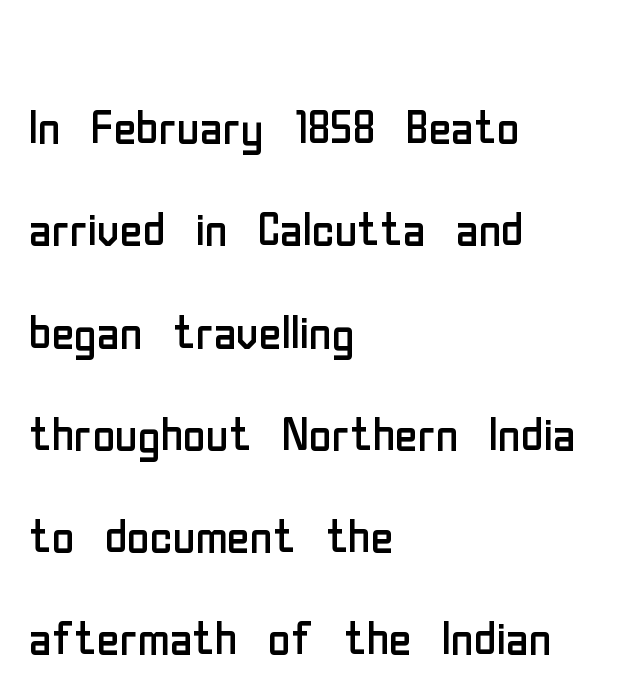
The image shows 62 px regular-weight, condensed sans-serif type, upright; set left-aligned, normal line spacing (1.65x), normal letter spacing, not underlined; low stroke contrast and a medium x-height.
